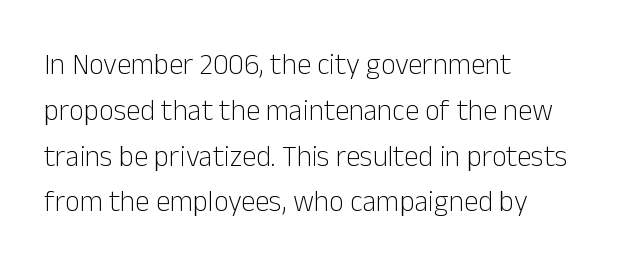
The image shows 29 px light sans-serif type, upright; set left-aligned, normal line spacing (1.58x), normal letter spacing, not underlined; low stroke contrast and a medium x-height.
